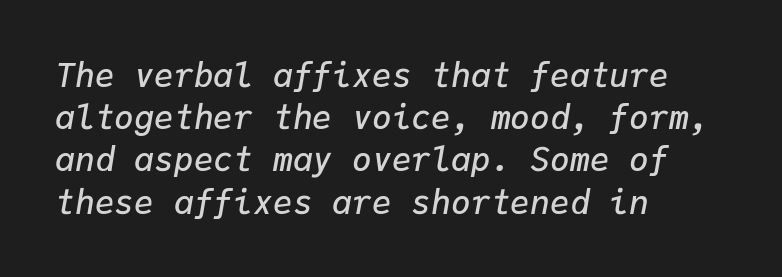
Q: Is the text bold? A: Semi-bold.
Q: Is the text italic (slanted)? A: Yes, it leans right by about 9 degrees.
Q: Is the text underlined? A: No.
Q: How is the paragraph aligned? A: Left-aligned.
Q: Is the spacing between letters normal or unusually wide? A: Normal.
Q: Is the spacing between lines tight, normal or loose? A: Normal.
Q: Width (condensed, normal, or wide)? A: Normal.
Q: Stroke contrast? A: Low.
Q: x-height? A: Medium.
Q: Monospaced? A: Yes.
